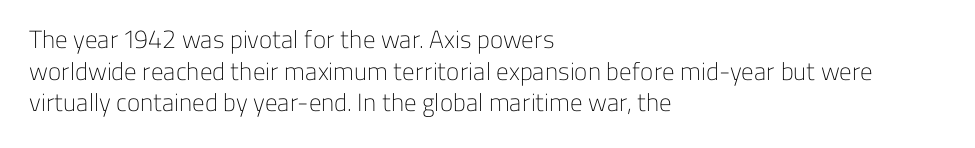
The image shows 25 px text type, upright; set left-aligned, normal line spacing (1.27x), normal letter spacing, not underlined.
